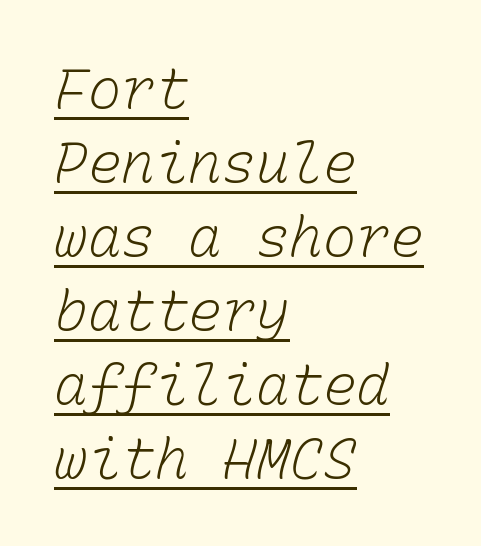
{"bold": "no", "weight": "light", "width": "normal", "stroke_contrast": "low", "x_height": "medium", "monospaced": "yes", "underline": "yes", "align": "left", "line_spacing": "normal", "line_spacing_ratio": 1.32, "letter_spacing": "normal", "letter_spacing_em": 0.0, "glyph_px": 56}
